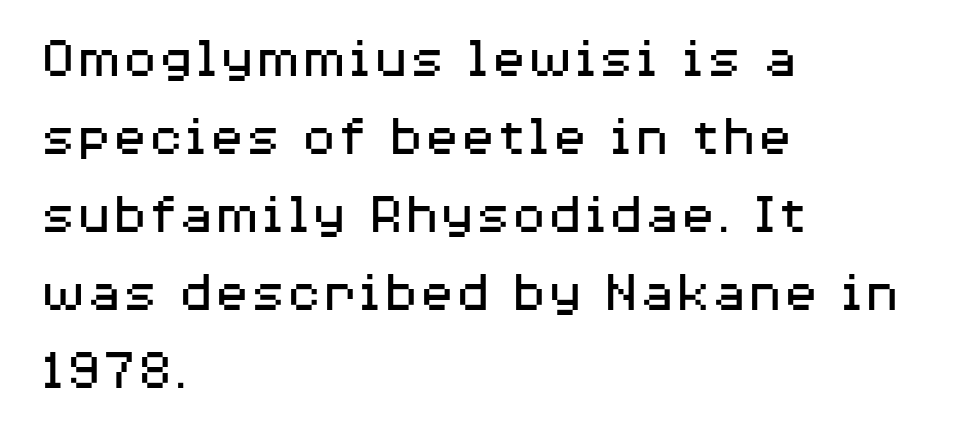
Weight class: somewhere from thin through regular. Every stem runs plumb, perpendicular to the baseline. These lines are set flush left with a ragged right edge. Check the space under the baseline: it is left empty.
